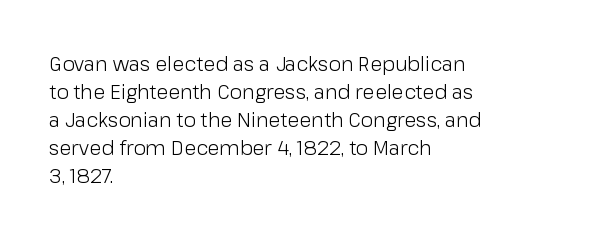
A roman cut, with each character standing at attention. Compared with a centered layout, this one pins lines to the left instead. Evenly set lines give the paragraph a standard silhouette. Heft: none added — not bold. The baseline area is clear.
